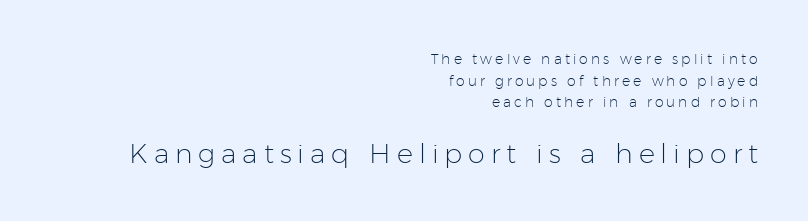
The image shows 27 px text type, upright; set right-aligned, normal line spacing (1.54x), unusually wide letter spacing (+0.22 em), not underlined; the second (bottom) block is 1.93x larger.
